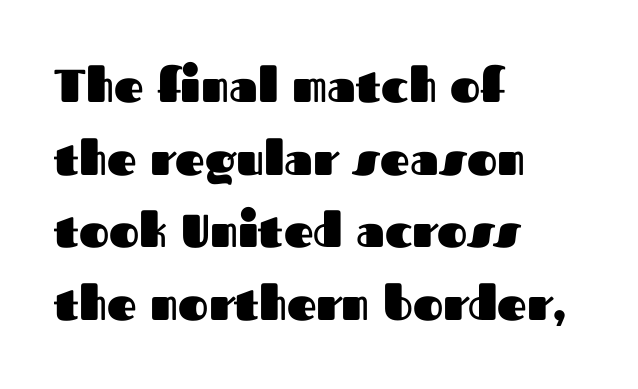
The image shows 46 px heavy sans-serif type, upright; set left-aligned, normal line spacing (1.58x), normal letter spacing, not underlined; medium stroke contrast and a medium x-height.
